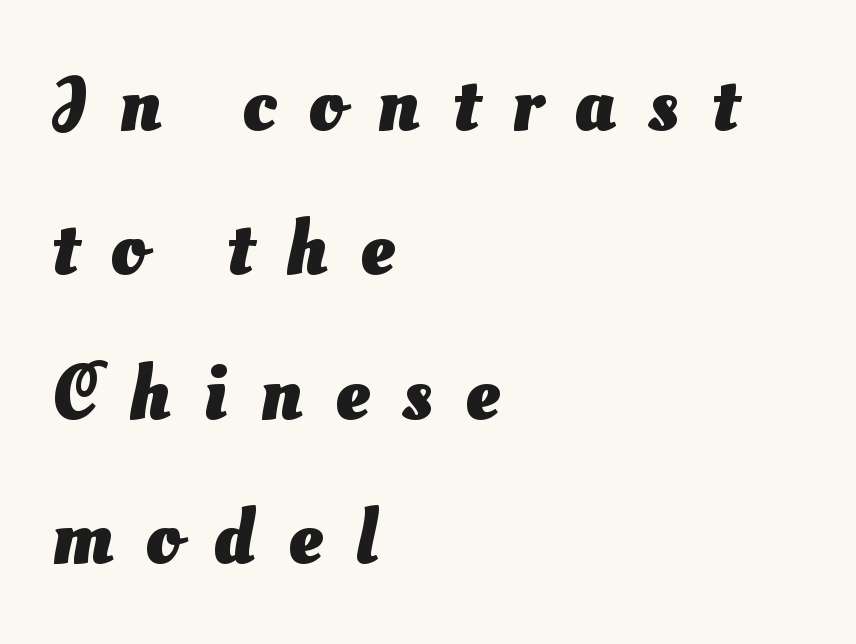
You could only call the tracking loose — the letters float apart. The rendering uses natural spacing where letterforms have individual widths. As a designer I'd log this as weight 700, bold. Reading down the block, your eye returns to a fixed left position each line.
